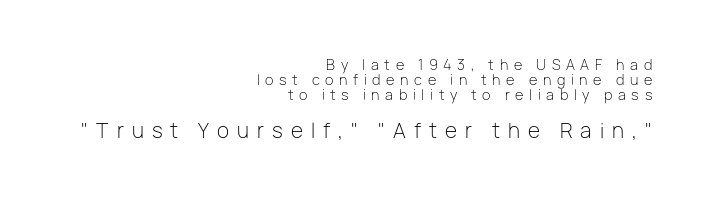
{"italic": "no", "bold": "no", "underline": "no", "align": "right", "line_spacing": "tight", "line_spacing_ratio": 1.07, "letter_spacing": "wide", "letter_spacing_em": 0.4, "larger_block": "second", "size_ratio": 1.43, "glyph_px": 20}
